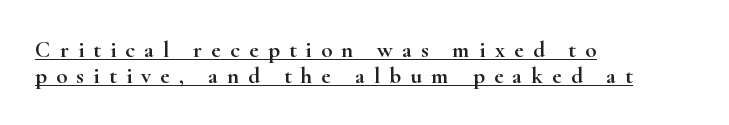
How would I describe the line gaps? Narrow and economical. The typesetter chose a ragged-right arrangement here. Does the lettering tilt? It doesn't — this is upright. The tracking reads as deliberately expanded to a designer's eye.
